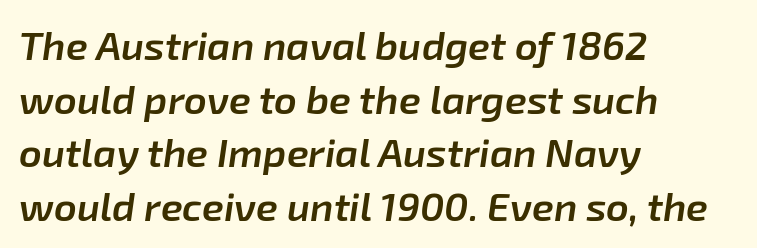
{"italic": "yes", "lean": "right", "slant_degrees": 8, "bold": "semi", "weight": "semibold", "width": "normal", "stroke_contrast": "low", "x_height": "medium", "monospaced": "no", "underline": "no", "align": "left", "line_spacing": "normal", "line_spacing_ratio": 1.34, "letter_spacing": "normal", "letter_spacing_em": 0.0, "glyph_px": 40}
